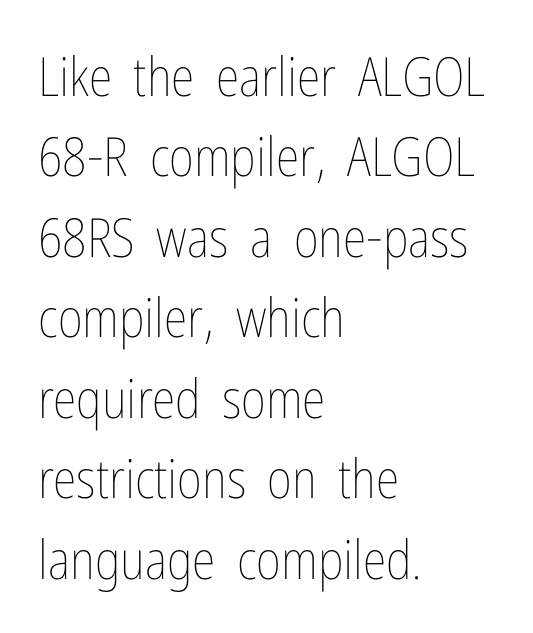
{"italic": "no", "bold": "no", "weight": "thin", "width": "condensed", "stroke_contrast": "low", "x_height": "medium", "monospaced": "no", "underline": "no", "align": "left", "line_spacing": "normal", "line_spacing_ratio": 1.49, "letter_spacing": "normal", "letter_spacing_em": 0.0, "glyph_px": 54}
